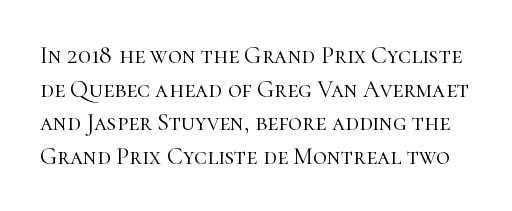
Q: Is the text bold? A: No.
Q: Is the text italic (slanted)? A: No, it is upright.
Q: Is the text underlined? A: No.
Q: Is the spacing between letters normal or unusually wide? A: Normal.
Q: Is the spacing between lines tight, normal or loose? A: Normal.
